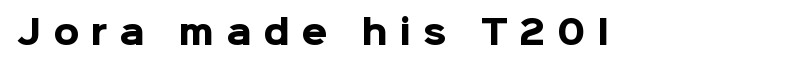
{"serif": "no", "italic": "no", "bold": "yes", "weight": "heavy", "width": "normal", "stroke_contrast": "low", "x_height": "medium", "monospaced": "no", "underline": "no", "letter_spacing": "wide", "letter_spacing_em": 0.36, "glyph_px": 33}
